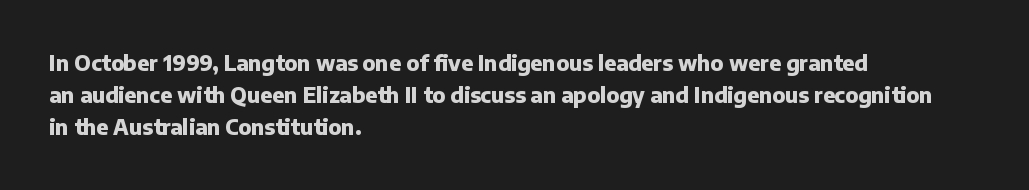
{"italic": "no", "bold": "yes", "underline": "no", "align": "left", "line_spacing": "normal", "line_spacing_ratio": 1.53, "letter_spacing": "normal", "letter_spacing_em": 0.0, "glyph_px": 21}
